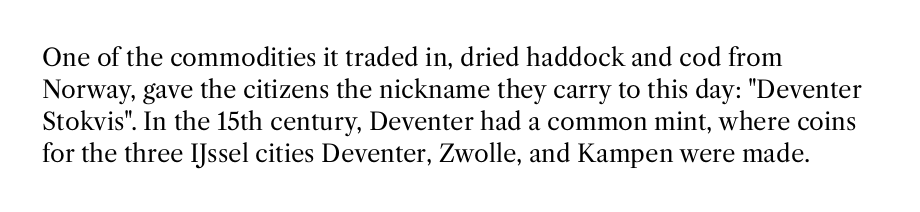
The image shows 24 px text type, upright; set left-aligned, normal line spacing (1.34x), normal letter spacing, not underlined.
